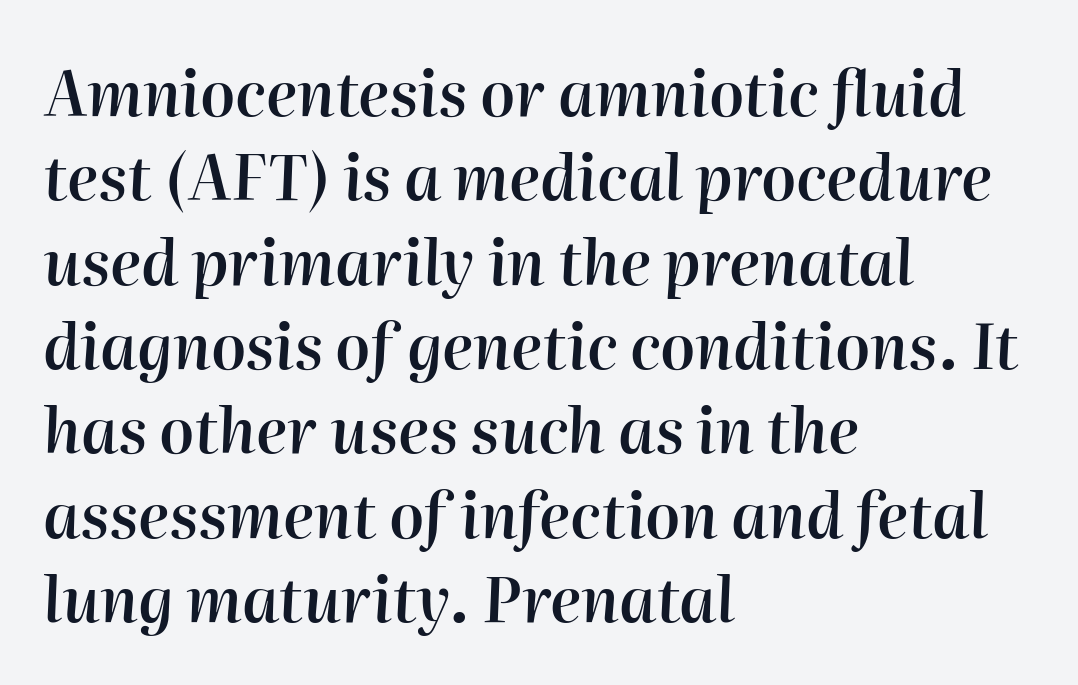
{"italic": "yes", "lean": "right", "slant_degrees": 2, "bold": "semi", "weight": "semibold", "width": "normal", "stroke_contrast": "high", "x_height": "medium", "monospaced": "no", "underline": "no", "align": "left", "line_spacing": "normal", "line_spacing_ratio": 1.36, "letter_spacing": "normal", "letter_spacing_em": 0.0, "glyph_px": 62}
